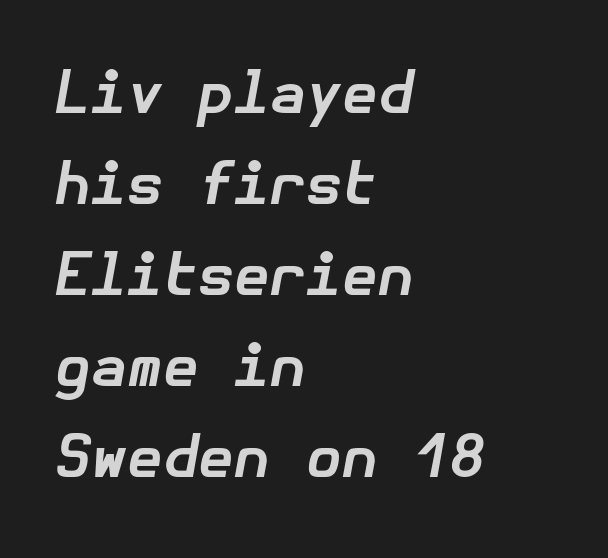
{"italic": "yes", "lean": "right", "slant_degrees": 10, "bold": "yes", "weight": "bold", "width": "normal", "stroke_contrast": "low", "x_height": "medium", "underline": "no", "align": "left", "line_spacing": "normal", "line_spacing_ratio": 1.57, "letter_spacing": "normal", "letter_spacing_em": 0.0, "glyph_px": 58}
